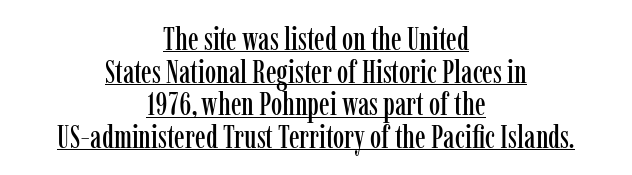
Tracking here is standard; glyphs follow each other at the usual distance. Does the leading feel generous? Not at all — it's pinched. Horizontally, the lines are justified to the midpoint only. These lines are composed in type with serifs. The typesetter has applied underlining to the passage shown.
